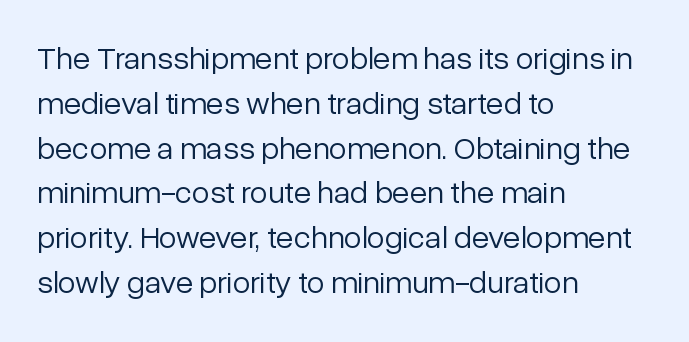
The image shows 32 px light sans-serif type, upright; set left-aligned, normal line spacing (1.4x), normal letter spacing, not underlined; low stroke contrast and a medium x-height.
